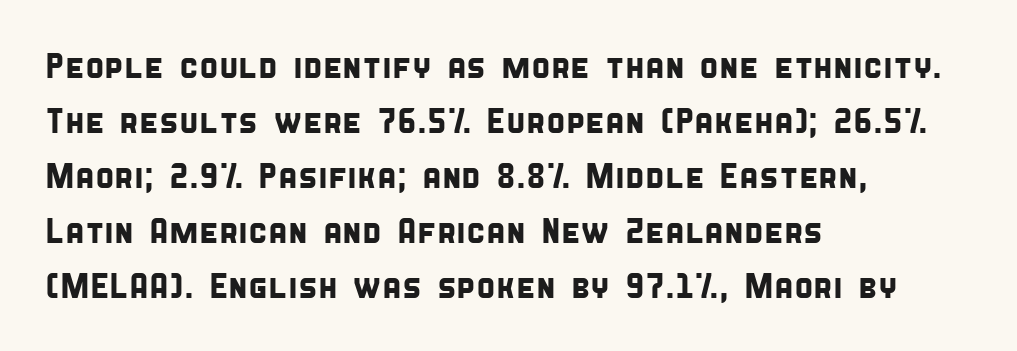
{"serif": "no", "width": "condensed", "stroke_contrast": "low", "x_height": "large", "monospaced": "no", "underline": "no", "align": "left", "line_spacing": "normal", "line_spacing_ratio": 1.57, "letter_spacing": "normal", "letter_spacing_em": 0.0, "glyph_px": 35}
